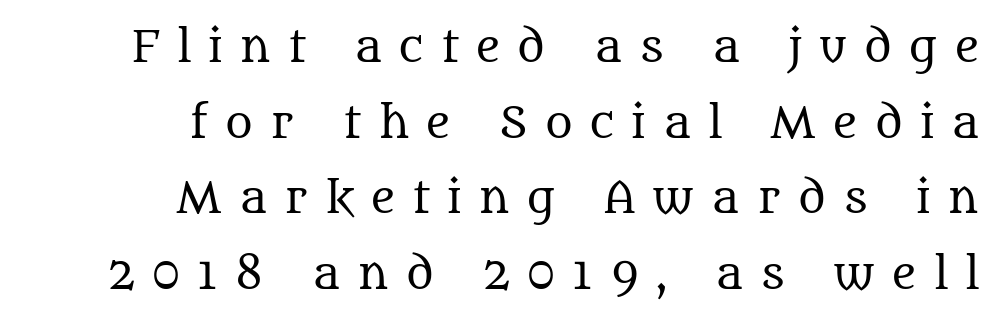
The image shows 42 px regular-weight serif type, upright; set right-aligned, line spacing 1.8x, unusually wide letter spacing (+0.41 em), not underlined; medium stroke contrast and a large x-height.
